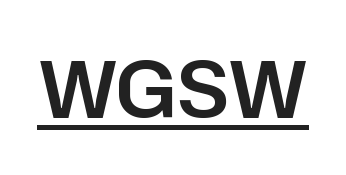
Q: Is the text italic (slanted)? A: No, it is upright.
Q: Is the typeface a serif or a sans-serif typeface? A: Sans-serif.
Q: Is the text underlined? A: Yes.
Q: Is the spacing between letters normal or unusually wide? A: Normal.
Q: Width (condensed, normal, or wide)? A: Normal.
Q: Stroke contrast? A: Low.
Q: x-height? A: Medium.
Q: Monospaced? A: No.
